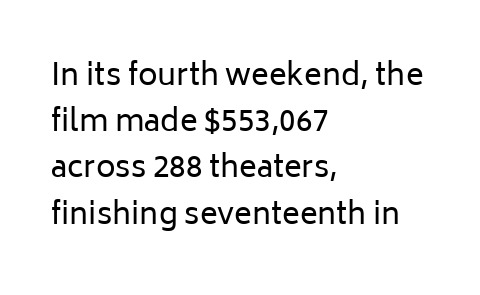
Anything drawn beneath the words? Only blank space. Letters have the restrained weight of plain body copy at most. Letter spacing: default. How would I describe the line gaps? Plain and ordinary. Left-aligned paragraph, ragged on the right.
